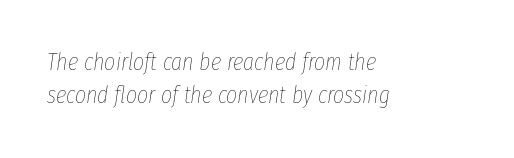
{"italic": "yes", "lean": "right", "slant_degrees": 8, "bold": "no", "underline": "no", "align": "left", "line_spacing": "normal", "line_spacing_ratio": 1.38, "letter_spacing": "normal", "letter_spacing_em": 0.0, "glyph_px": 24}
